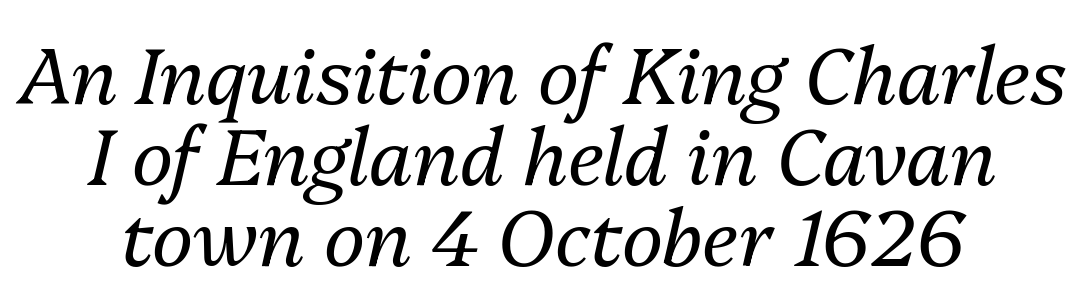
The image shows 78 px regular-weight type, italic (leaning right); set centered, tight line spacing (1.04x), normal letter spacing, not underlined; medium stroke contrast and a medium x-height.
